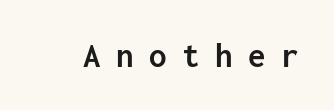
{"serif": "no", "italic": "no", "bold": "yes", "weight": "semibold", "width": "normal", "stroke_contrast": "low", "x_height": "medium", "monospaced": "yes", "underline": "no", "letter_spacing": "wide", "letter_spacing_em": 0.44, "glyph_px": 35}
